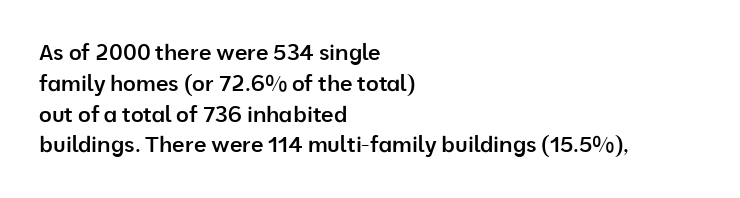
The image shows 22 px text type, upright; set left-aligned, normal line spacing (1.4x), normal letter spacing, not underlined.
